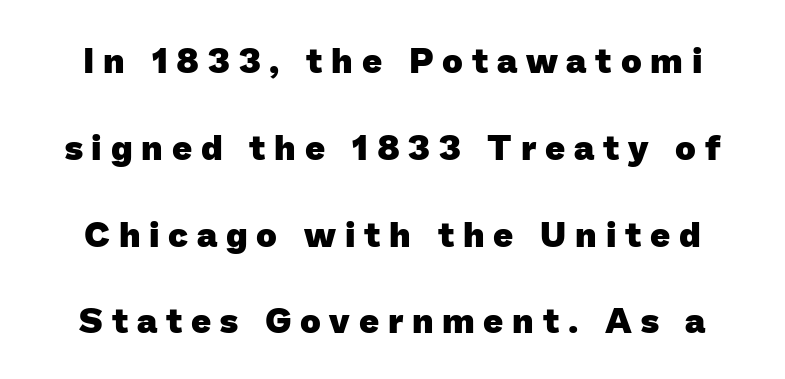
Q: Is the text bold? A: Yes.
Q: Is the typeface a serif or a sans-serif typeface? A: Sans-serif.
Q: Is the text underlined? A: No.
Q: Is the spacing between letters normal or unusually wide? A: Unusually wide.
Q: Is the spacing between lines tight, normal or loose? A: Loose.
Q: Width (condensed, normal, or wide)? A: Normal.
Q: Stroke contrast? A: Low.
Q: x-height? A: Medium.
Q: Monospaced? A: No.
